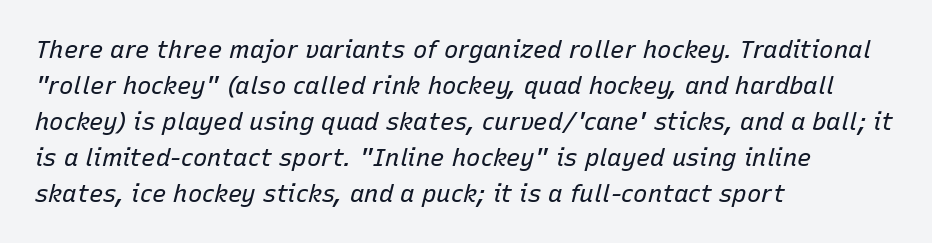
{"italic": "yes", "lean": "right", "slant_degrees": 15, "bold": "no", "underline": "no", "align": "left", "line_spacing": "normal", "line_spacing_ratio": 1.5, "letter_spacing": "normal", "letter_spacing_em": 0.0, "glyph_px": 24}
